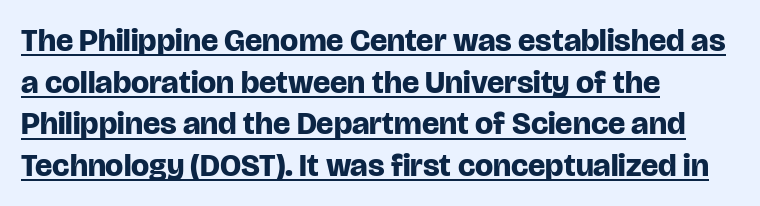
Q: Is the text bold? A: Yes.
Q: Is the text italic (slanted)? A: No, it is upright.
Q: Is the typeface a serif or a sans-serif typeface? A: Sans-serif.
Q: Is the text underlined? A: Yes.
Q: How is the paragraph aligned? A: Left-aligned.
Q: Is the spacing between letters normal or unusually wide? A: Normal.
Q: Is the spacing between lines tight, normal or loose? A: Normal.
Q: Width (condensed, normal, or wide)? A: Normal.
Q: Stroke contrast? A: Low.
Q: x-height? A: Large.
Q: Monospaced? A: No.
